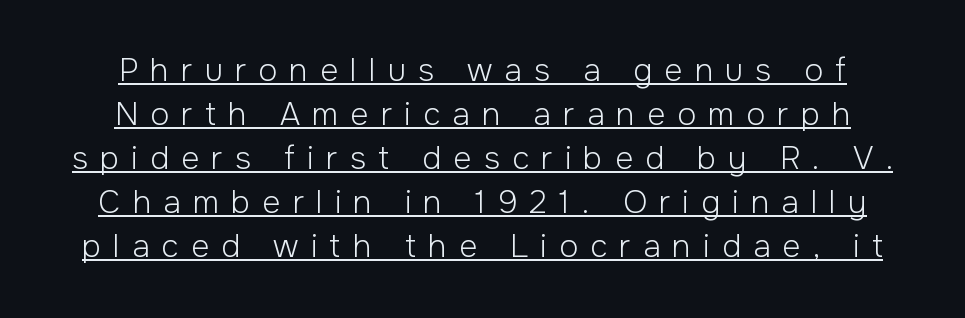
Is this a fixed-width face? No — the glyphs have proportional, varying widths. Underline: present. To sum up the face: it is a sans, with no serifs. Posture: straight, roman, zero tilt. Stem width sits at or under what a default text font uses. The rendering inserts visible extra space after every character.
